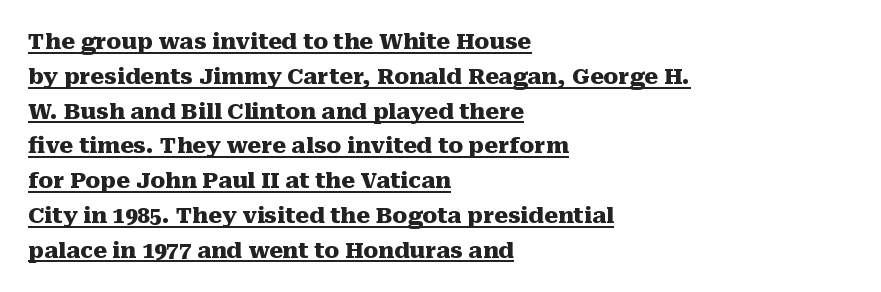
The lines are quadded left. Thick stems and heavy bowls — unmistakably bold. Between one letter and the next there's only the usual sliver of space. Looks like someone drew a line under every word here. Horizontal bands of white between lines are of average thickness.
